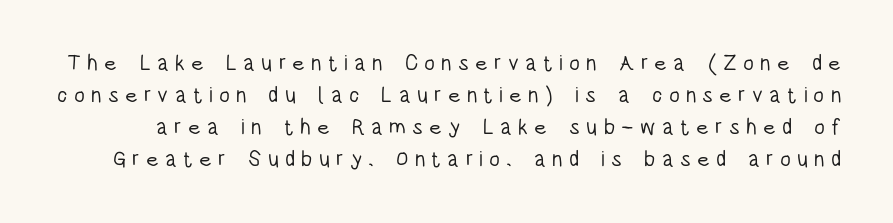
{"italic": "no", "bold": "no", "underline": "no", "line_spacing": "normal", "line_spacing_ratio": 1.45, "letter_spacing": "wide", "letter_spacing_em": 0.28, "glyph_px": 22}
